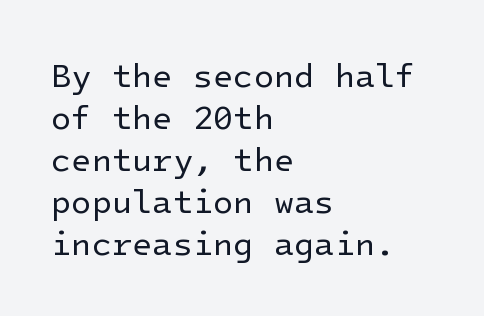
The gap between lines stays unmarked. The weight would be labelled regular, book, light, or lighter still. All the whitespace from short lines collects on the right. Check where the strokes stop: nothing finishes them off — pure sans.
